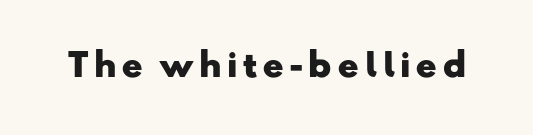
The image shows 32 px heavy, wide sans-serif type; set not underlined; low stroke contrast and a small x-height.
